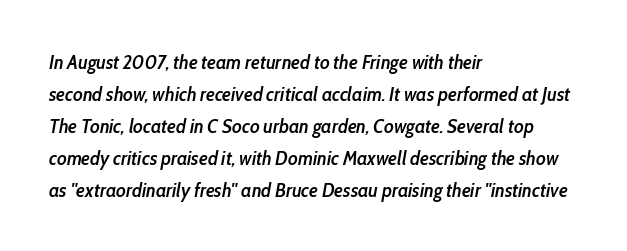
The image shows 20 px text type, italic (leaning right); set left-aligned, normal line spacing (1.6x), normal letter spacing, not underlined.
